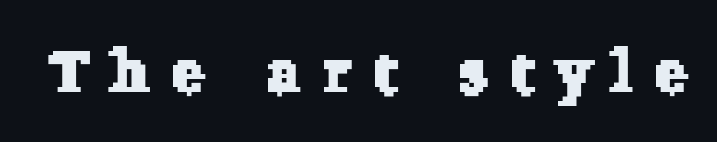
Small tapered or slab feet sit at the stroke ends, so this counts as serif. Do the characters align in a grid? No, the font is proportional. Rule under the text: the space is simply empty. Short note: letters widely spaced.
